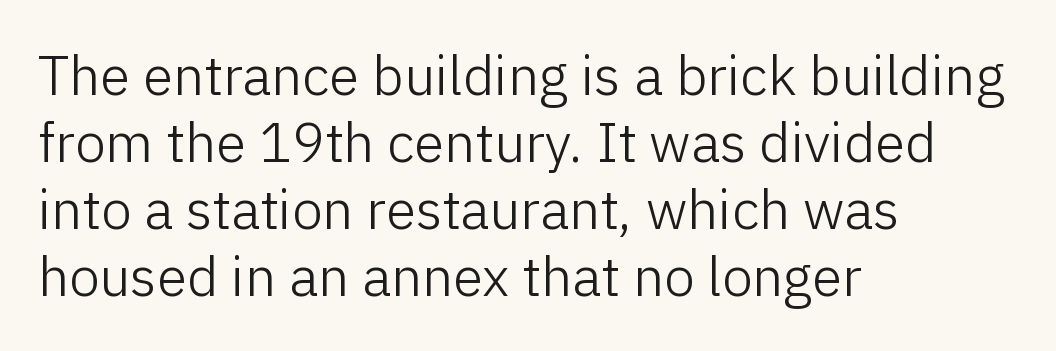
The image shows 55 px light sans-serif type, upright; set left-aligned, line spacing 1.22x, normal letter spacing, not underlined; low stroke contrast and a medium x-height.
